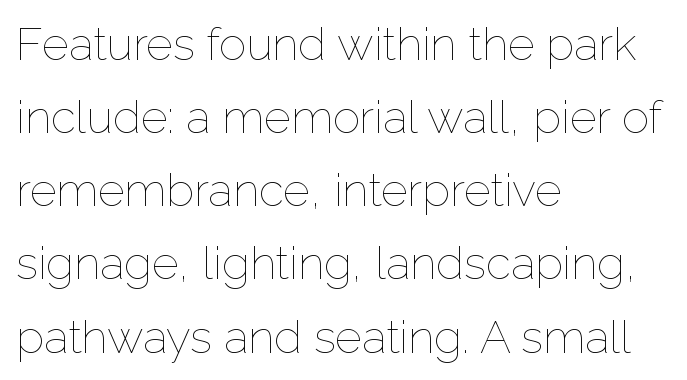
Check the space under the baseline: it is left empty. The axis of the letterforms is exactly vertical. The type is set solid horizontally, with unmodified tracking. If you drew a ruler down the left edge, every line would touch it. Think of a printed novel: that variable character pitch is what you see here. Leading: standard.
